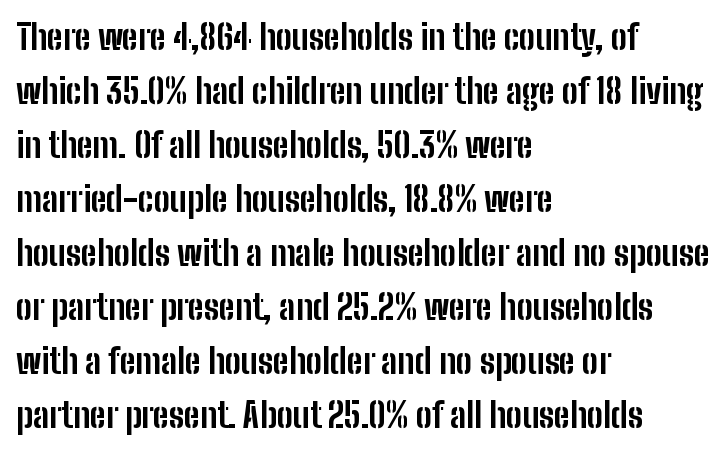
The image shows 34 px bold, condensed sans-serif type, upright; set left-aligned, normal line spacing (1.59x), normal letter spacing, not underlined; low stroke contrast and a medium x-height.
